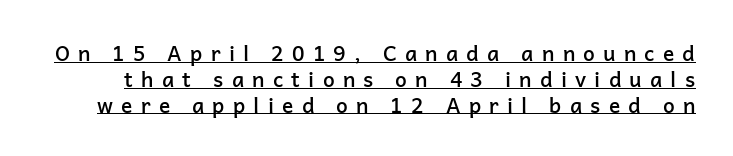
{"italic": "no", "bold": "semi", "underline": "yes", "line_spacing_ratio": 1.23, "letter_spacing": "wide", "letter_spacing_em": 0.39, "glyph_px": 21}
